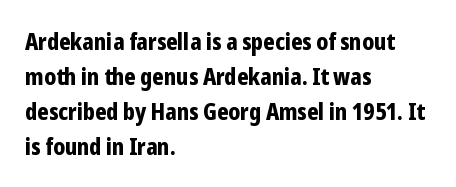
{"italic": "no", "bold": "yes", "underline": "no", "align": "left", "line_spacing": "normal", "line_spacing_ratio": 1.52, "letter_spacing": "normal", "letter_spacing_em": 0.0, "glyph_px": 23}
